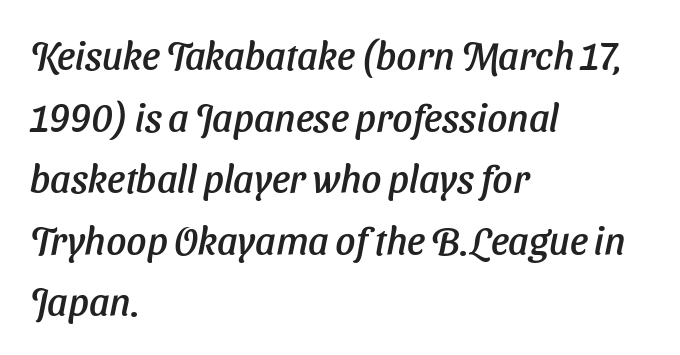
The image shows 39 px text type, italic (leaning right); set left-aligned, normal line spacing (1.58x), normal letter spacing, not underlined; low stroke contrast and a medium x-height.
